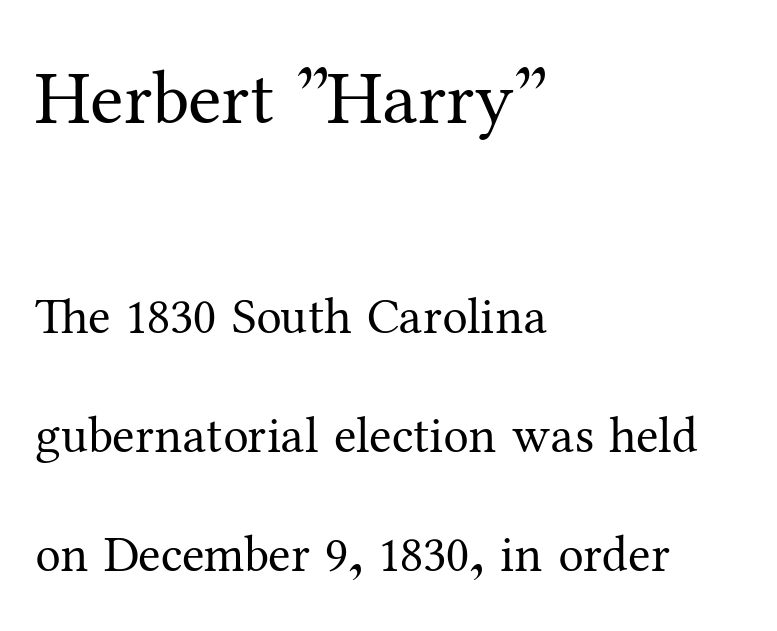
Q: Is the text bold? A: No.
Q: Is the text italic (slanted)? A: No, it is upright.
Q: Is the typeface a serif or a sans-serif typeface? A: Serif.
Q: Is the text underlined? A: No.
Q: How is the paragraph aligned? A: Left-aligned.
Q: Is the spacing between letters normal or unusually wide? A: Normal.
Q: Is the spacing between lines tight, normal or loose? A: Loose.
Q: Which block of text is set in a larger size, the first (top) or the second (bottom)? A: The first (top) one.
Q: Width (condensed, normal, or wide)? A: Normal.
Q: Stroke contrast? A: Medium.
Q: x-height? A: Medium.
Q: Monospaced? A: No.
